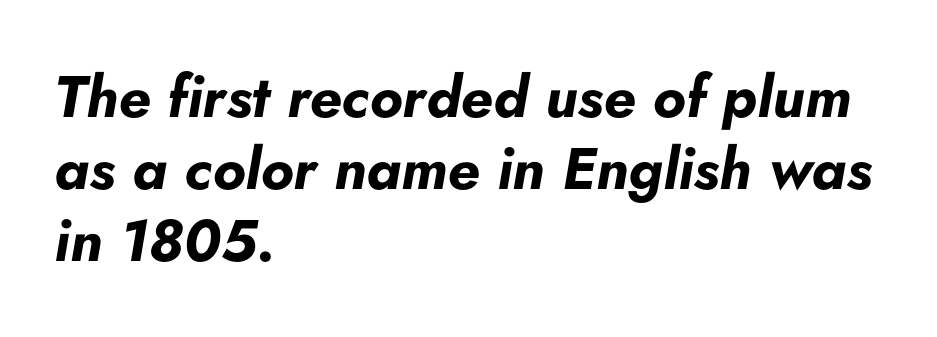
Q: Is the text bold? A: Yes.
Q: Is the text italic (slanted)? A: Yes, it leans right by about 5 degrees.
Q: Is the text underlined? A: No.
Q: How is the paragraph aligned? A: Left-aligned.
Q: Is the spacing between letters normal or unusually wide? A: Normal.
Q: Width (condensed, normal, or wide)? A: Normal.
Q: Stroke contrast? A: Low.
Q: x-height? A: Small.
Q: Monospaced? A: No.
